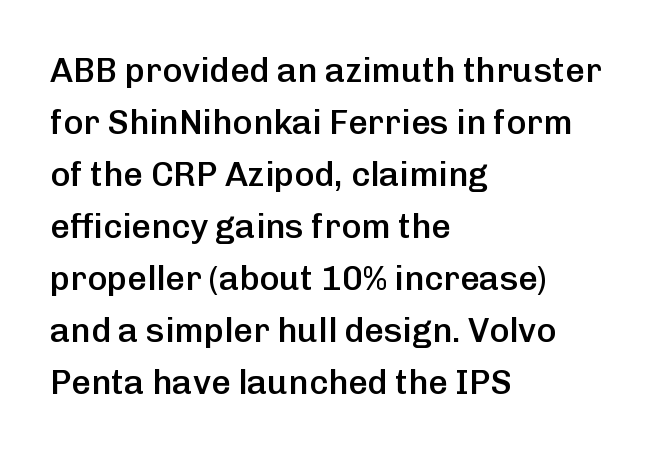
Tall strokes in this sample are plumb rather than angled. One glance says typical: line gaps are just what's usual. One-word summary of the alignment: left. The passage shown is typed in a proportional face where columns would drift. Note: no serifs on the glyphs. Here the glyphs are tracked normally, forming tight word shapes.
